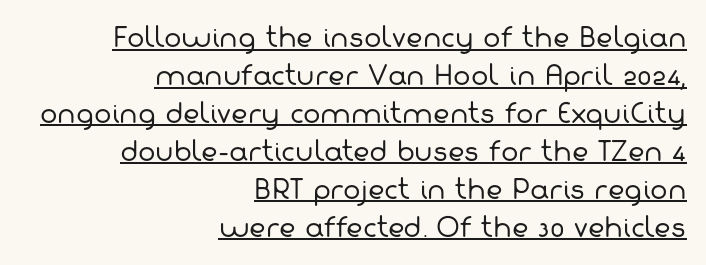
{"bold": "no", "underline": "yes", "align": "right", "line_spacing": "normal", "line_spacing_ratio": 1.46, "letter_spacing": "normal", "letter_spacing_em": 0.0, "glyph_px": 26}
